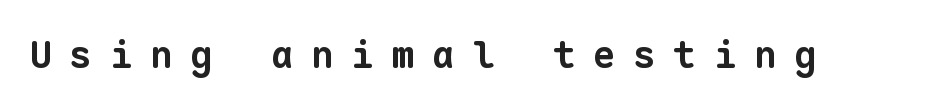
The image shows 38 px bold sans-serif type, monospaced; set unusually wide letter spacing (+0.46 em), not underlined; low stroke contrast and a medium x-height.
